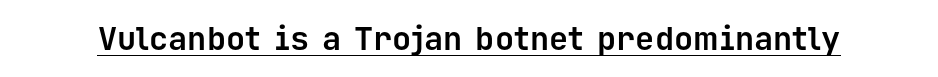
{"serif": "no", "italic": "no", "bold": "yes", "weight": "bold", "width": "normal", "stroke_contrast": "low", "x_height": "medium", "monospaced": "yes", "underline": "yes", "letter_spacing": "normal", "letter_spacing_em": 0.0, "glyph_px": 32}
